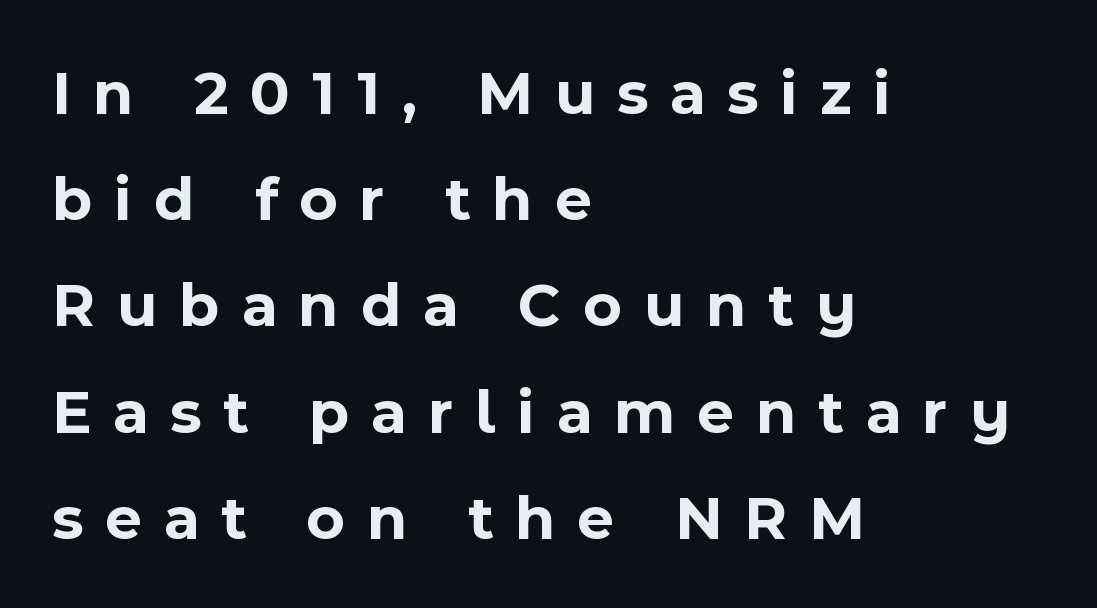
The image shows 64 px bold sans-serif type, upright; set left-aligned, normal line spacing (1.66x), unusually wide letter spacing (+0.34 em), not underlined; a medium x-height.
